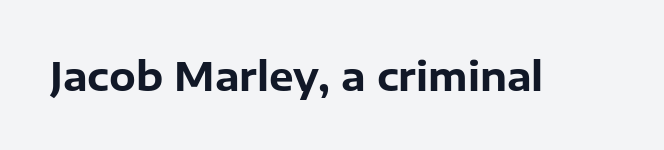
Q: Is the text bold? A: Yes.
Q: Is the text italic (slanted)? A: No, it is upright.
Q: Is the typeface a serif or a sans-serif typeface? A: Sans-serif.
Q: Is the text underlined? A: No.
Q: Is the spacing between letters normal or unusually wide? A: Normal.
Q: Width (condensed, normal, or wide)? A: Normal.
Q: Stroke contrast? A: Low.
Q: x-height? A: Medium.
Q: Monospaced? A: No.
